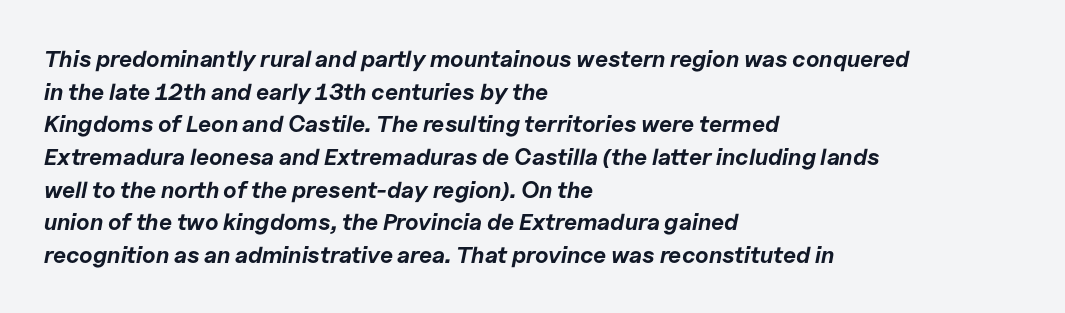
The image shows 23 px bold type, italic (leaning right); set left-aligned, normal line spacing (1.42x), normal letter spacing, not underlined.
